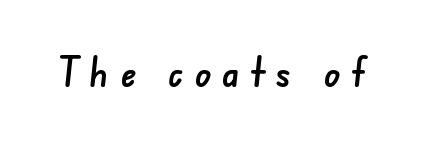
{"serif": "no", "width": "normal", "stroke_contrast": "low", "x_height": "small", "monospaced": "no", "underline": "no", "letter_spacing": "wide", "letter_spacing_em": 0.27, "glyph_px": 41}
